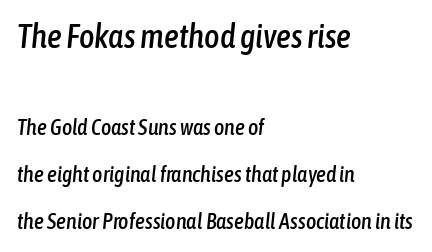
Q: Is the text italic (slanted)? A: Yes, it leans right by about 6 degrees.
Q: Is the text underlined? A: No.
Q: How is the paragraph aligned? A: Left-aligned.
Q: Is the spacing between letters normal or unusually wide? A: Normal.
Q: Is the spacing between lines tight, normal or loose? A: Loose.
Q: Which block of text is set in a larger size, the first (top) or the second (bottom)? A: The first (top) one.
Q: Width (condensed, normal, or wide)? A: Condensed.
Q: Stroke contrast? A: Low.
Q: x-height? A: Medium.
Q: Monospaced? A: No.
